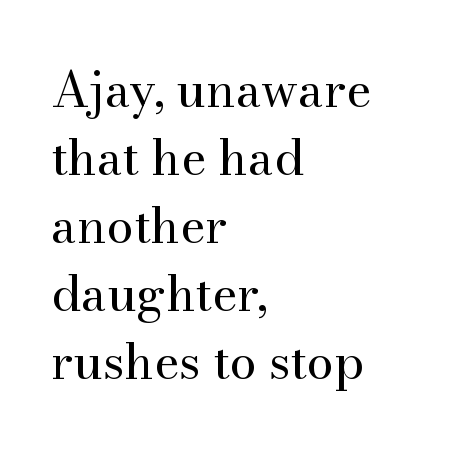
{"serif": "yes", "italic": "no", "bold": "no", "weight": "regular", "width": "normal", "stroke_contrast": "medium", "x_height": "small", "monospaced": "no", "underline": "no", "align": "left", "line_spacing": "normal", "line_spacing_ratio": 1.39, "letter_spacing": "normal", "letter_spacing_em": 0.0, "glyph_px": 49}
